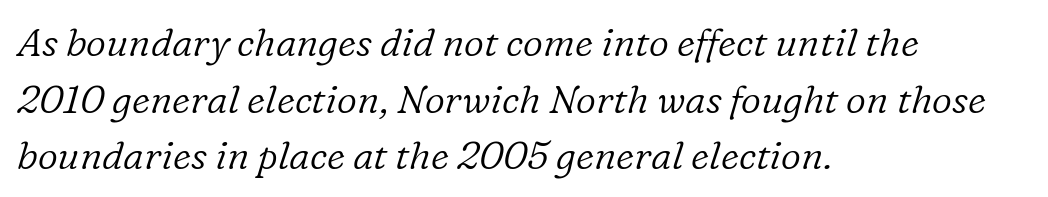
{"serif": "yes", "italic": "yes", "lean": "right", "slant_degrees": 16, "bold": "no", "weight": "light", "width": "normal", "stroke_contrast": "low", "x_height": "medium", "monospaced": "no", "underline": "no", "align": "left", "line_spacing": "normal", "line_spacing_ratio": 1.45, "letter_spacing": "normal", "letter_spacing_em": 0.0, "glyph_px": 39}
